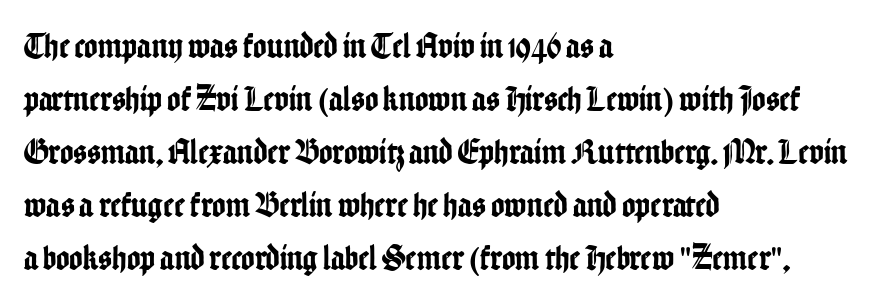
Just letters on the line, the space beneath them empty. These lines are rendered in a variable-pitch font. You can tell from the bare stems that sans-serif type was used. Nope, not italic — everything's standing straight. The typesetter chose a ragged-right arrangement here. One glance says typical: line gaps are just what's usual.
